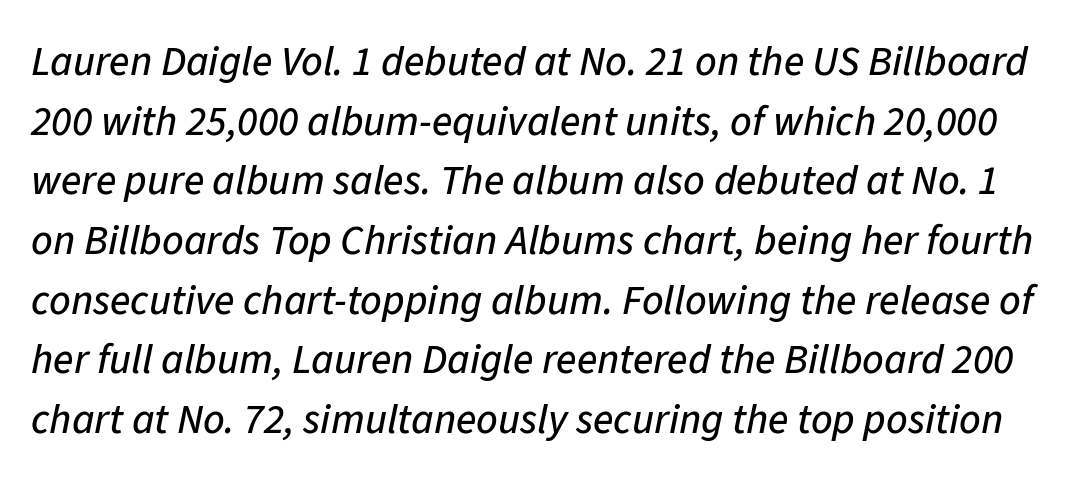
Q: Is the text italic (slanted)? A: Yes, it leans right by about 11 degrees.
Q: Is the text underlined? A: No.
Q: Is the spacing between letters normal or unusually wide? A: Normal.
Q: Is the spacing between lines tight, normal or loose? A: Normal.
Q: Width (condensed, normal, or wide)? A: Normal.
Q: Stroke contrast? A: Low.
Q: x-height? A: Medium.
Q: Monospaced? A: No.
